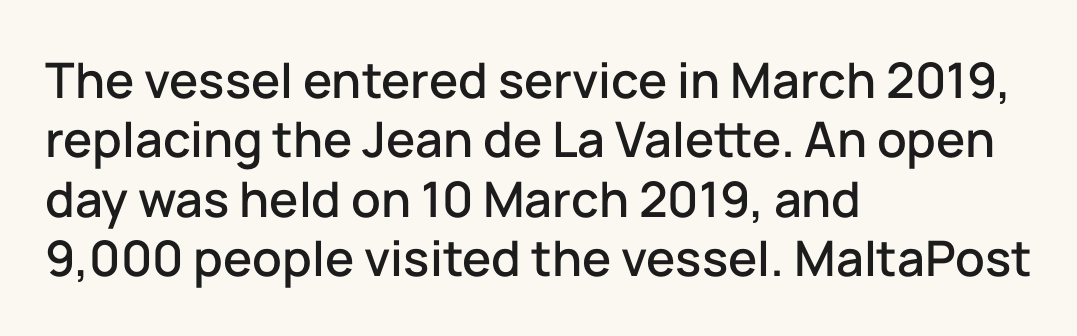
The image shows 49 px sans-serif type, upright; set left-aligned, line spacing 1.21x, normal letter spacing, not underlined; low stroke contrast and a medium x-height.
